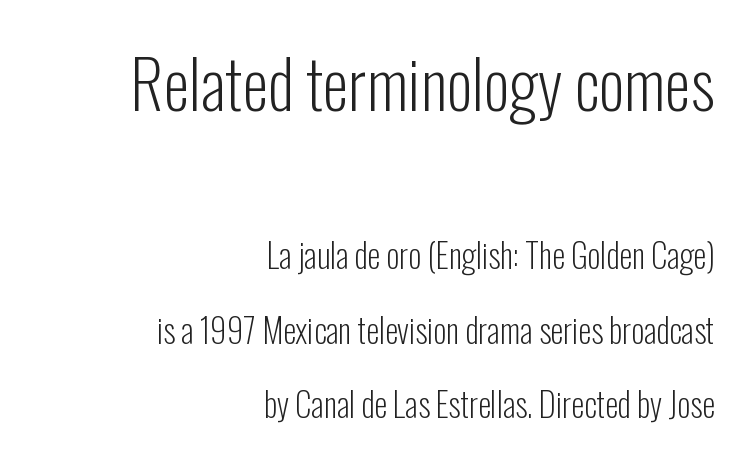
The image shows 66 px light, condensed sans-serif type, upright; set right-aligned, loose line spacing (2.25x), normal letter spacing, not underlined; the first (top) block is 2.0x larger; low stroke contrast and a medium x-height.
